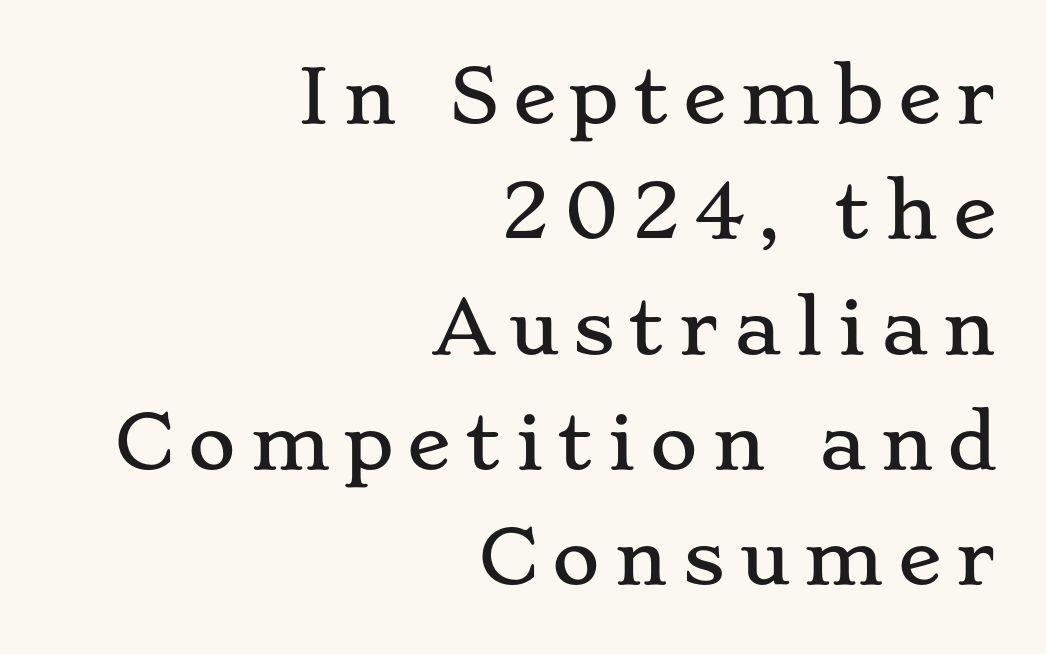
The image shows 73 px wide serif type, upright; set right-aligned, normal line spacing (1.58x), not underlined; low stroke contrast and a small x-height.
